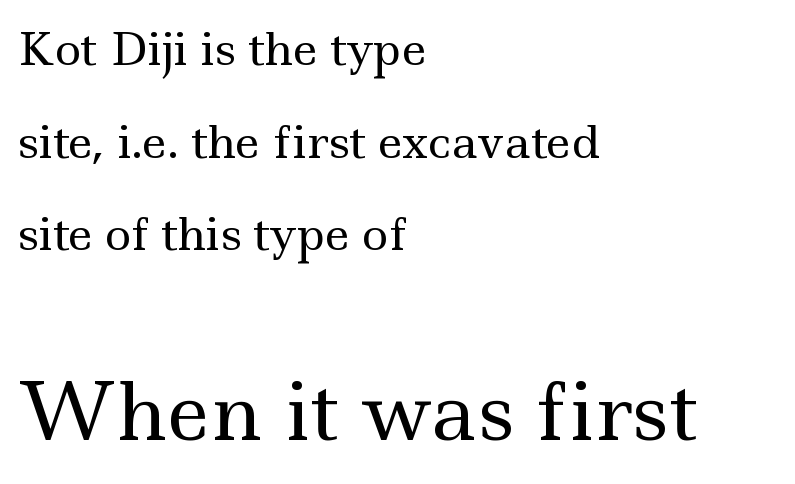
{"serif": "yes", "italic": "no", "bold": "no", "weight": "regular", "width": "wide", "x_height": "small", "monospaced": "no", "underline": "no", "align": "left", "line_spacing": "loose", "line_spacing_ratio": 2.06, "letter_spacing": "normal", "letter_spacing_em": 0.0, "larger_block": "second", "size_ratio": 1.73, "glyph_px": 78}
